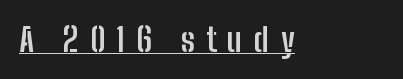
Q: Is the text bold? A: Yes.
Q: Is the text italic (slanted)? A: No, it is upright.
Q: Is the typeface a serif or a sans-serif typeface? A: Sans-serif.
Q: Is the text underlined? A: Yes.
Q: Is the spacing between letters normal or unusually wide? A: Unusually wide.
Q: Width (condensed, normal, or wide)? A: Condensed.
Q: Stroke contrast? A: Low.
Q: x-height? A: Medium.
Q: Monospaced? A: No.
